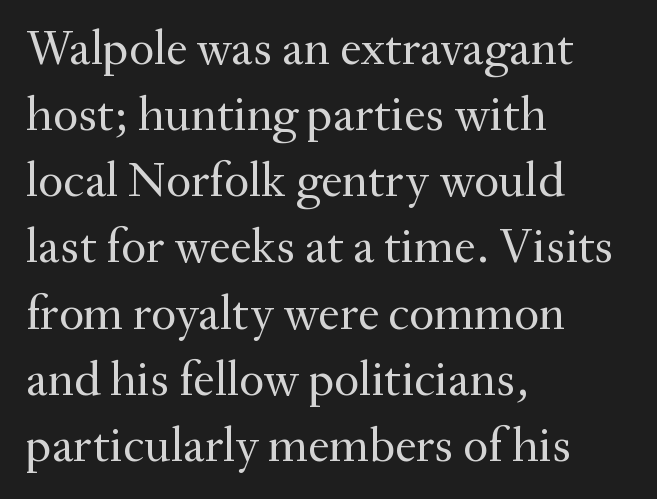
{"serif": "yes", "italic": "no", "bold": "no", "weight": "regular", "width": "normal", "stroke_contrast": "medium", "x_height": "small", "monospaced": "no", "underline": "no", "align": "left", "line_spacing": "normal", "line_spacing_ratio": 1.35, "letter_spacing": "normal", "letter_spacing_em": 0.0, "glyph_px": 49}
